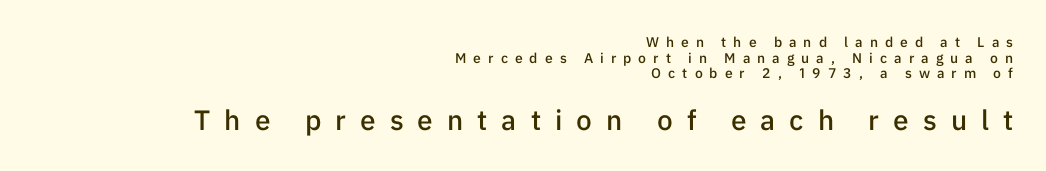
Each row of text sits above clean, open space. Is there much room between lines? No — they nearly touch. If you drew a ruler down the right edge, every line would touch it. Each letter keeps its own natural width here, so spacing adapts to shape.
